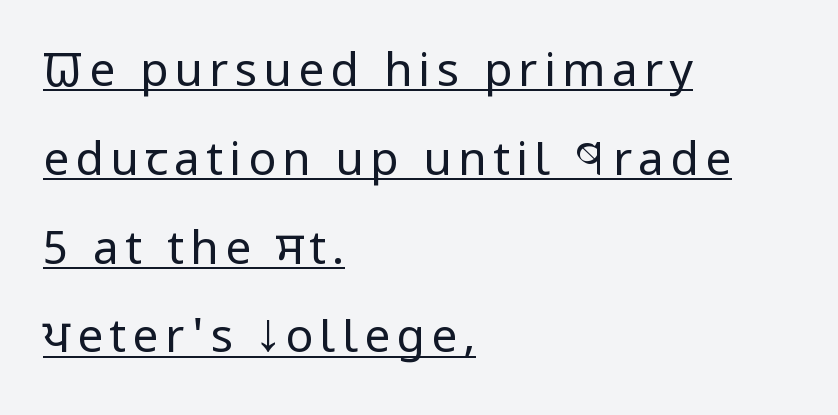
The image shows 46 px regular-weight, condensed sans-serif type, upright; set left-aligned, loose line spacing (1.93x), underlined; low stroke contrast and a large x-height.
